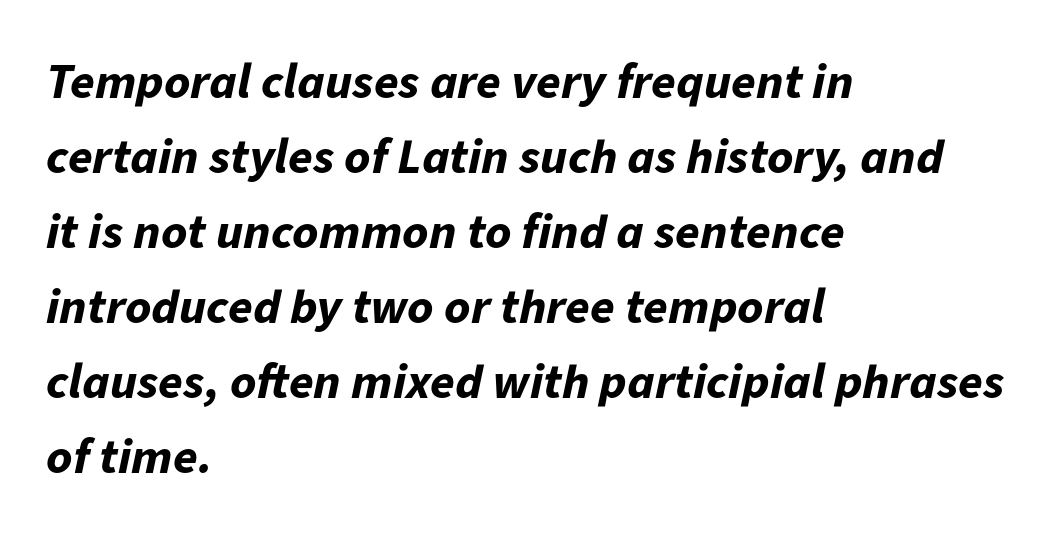
Q: Is the text bold? A: Yes.
Q: Is the text italic (slanted)? A: Yes, it leans right by about 11 degrees.
Q: Is the text underlined? A: No.
Q: How is the paragraph aligned? A: Left-aligned.
Q: Is the spacing between letters normal or unusually wide? A: Normal.
Q: Is the spacing between lines tight, normal or loose? A: Normal.
Q: Width (condensed, normal, or wide)? A: Normal.
Q: Stroke contrast? A: Low.
Q: x-height? A: Medium.
Q: Monospaced? A: No.
